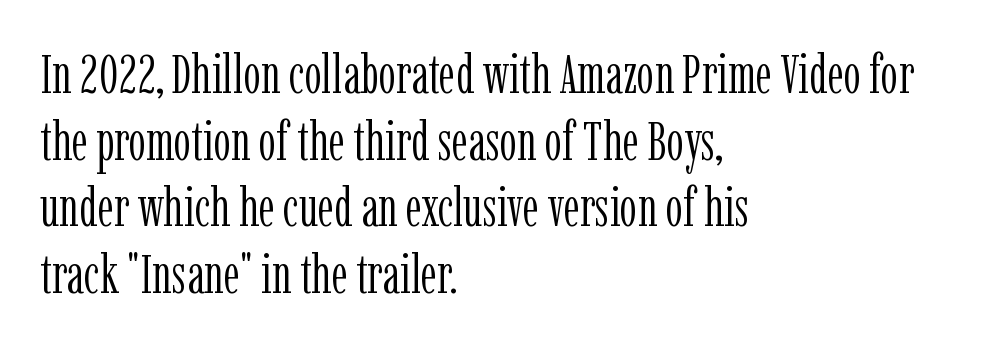
Think of a printed novel: that variable character pitch is what you see here. The strip under each line holds only bare page. Is this a sans? No — the strokes have serifs. Which margin do the lines hug? The left one — the right edge is uneven. Stem width sits at or under what a default text font uses.
